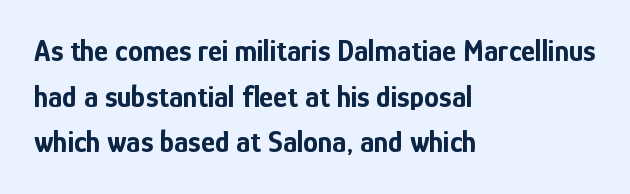
The image shows 30 px bold, condensed sans-serif type, upright; set left-aligned, normal line spacing (1.52x), normal letter spacing, not underlined; low stroke contrast and a medium x-height.
